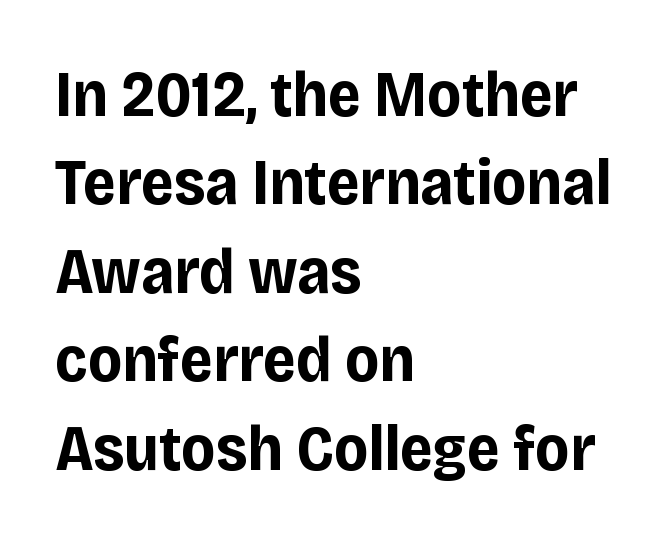
{"serif": "no", "italic": "no", "bold": "yes", "weight": "bold", "width": "normal", "stroke_contrast": "low", "x_height": "large", "monospaced": "no", "underline": "no", "align": "left", "line_spacing": "normal", "line_spacing_ratio": 1.36, "letter_spacing": "normal", "letter_spacing_em": 0.0, "glyph_px": 65}
